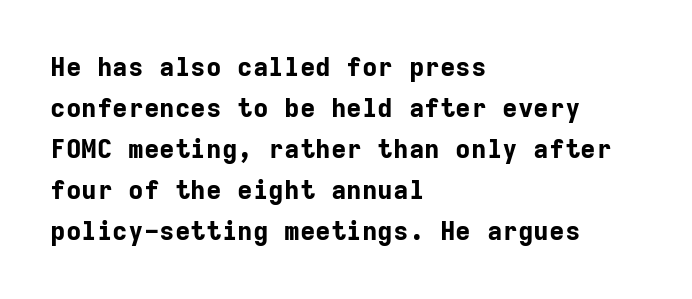
Q: Is the text bold? A: Yes.
Q: Is the text italic (slanted)? A: No, it is upright.
Q: Is the text underlined? A: No.
Q: How is the paragraph aligned? A: Left-aligned.
Q: Is the spacing between letters normal or unusually wide? A: Normal.
Q: Is the spacing between lines tight, normal or loose? A: Normal.
